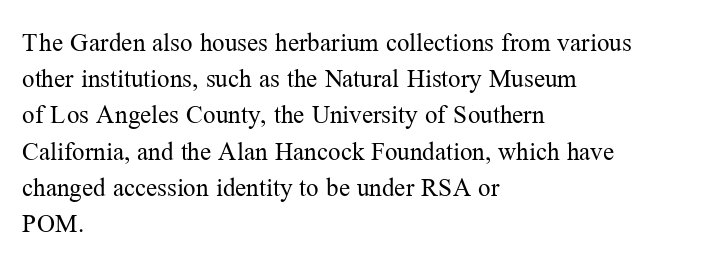
The cut favours lightness, reaching ordinary text weight at its darkest. Left-aligned paragraph, ragged on the right. There is no visible air inserted between adjacent glyphs. Has an underline been added? It has not. Upright lettering throughout. Leading matches the norm, producing a regular column.
